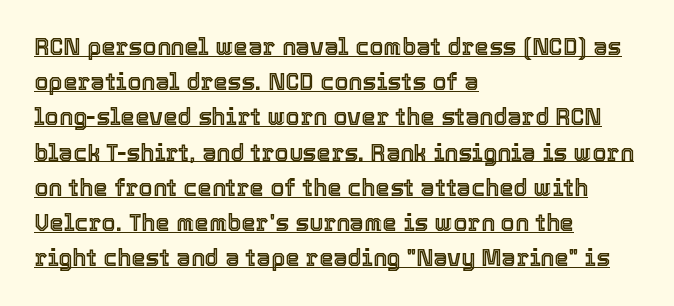
The sample's only ornament is a line tracing under the words. Does the copy run flush right? No — it runs flush left. The font's upright variant was chosen for this text. The letters sit at their default tracking, neither squeezed nor spread. Leading: standard.
